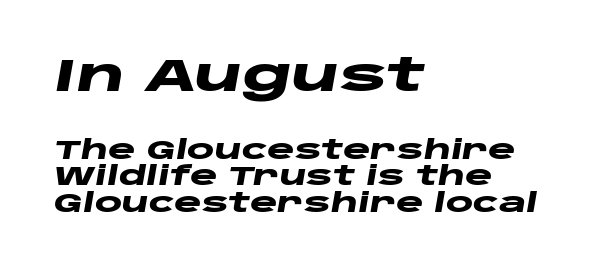
Q: Is the text bold? A: Yes.
Q: Is the text italic (slanted)? A: Yes, it leans right by about 10 degrees.
Q: Is the text underlined? A: No.
Q: How is the paragraph aligned? A: Left-aligned.
Q: Is the spacing between letters normal or unusually wide? A: Normal.
Q: Is the spacing between lines tight, normal or loose? A: Tight.
Q: Which block of text is set in a larger size, the first (top) or the second (bottom)? A: The first (top) one.
Q: Width (condensed, normal, or wide)? A: Wide.
Q: Stroke contrast? A: Low.
Q: x-height? A: Large.
Q: Monospaced? A: No.
